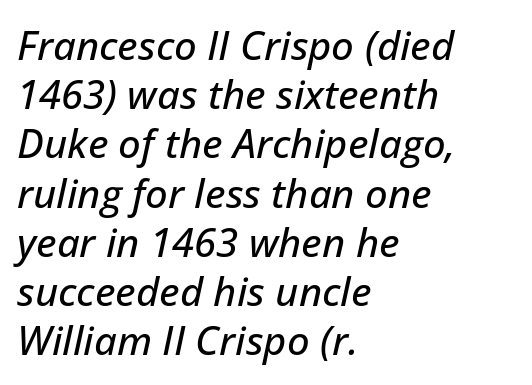
{"italic": "yes", "lean": "right", "slant_degrees": 12, "width": "normal", "stroke_contrast": "low", "x_height": "medium", "monospaced": "no", "underline": "no", "align": "left", "line_spacing_ratio": 1.23, "letter_spacing": "normal", "letter_spacing_em": 0.0, "glyph_px": 40}
